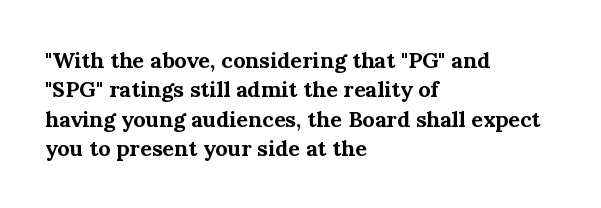
The image shows 22 px bold type, upright; set left-aligned, normal line spacing (1.33x), normal letter spacing, not underlined.
